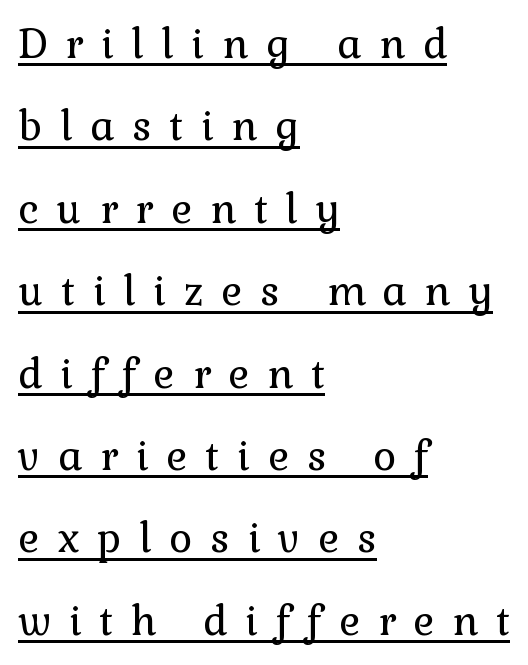
The image shows 40 px regular-weight serif type, upright; set left-aligned, loose line spacing (2.06x), unusually wide letter spacing (+0.45 em), underlined; a medium x-height.
